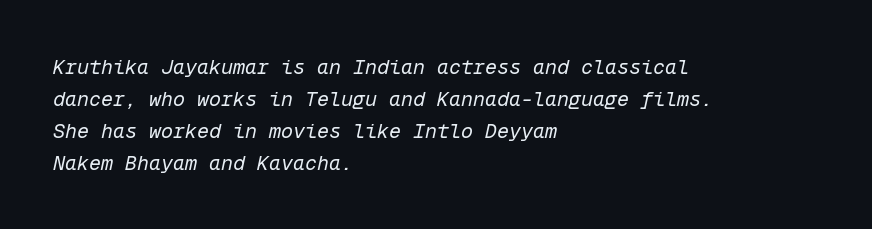
{"italic": "yes", "lean": "right", "slant_degrees": 12, "bold": "no", "underline": "no", "align": "left", "line_spacing": "normal", "line_spacing_ratio": 1.6, "letter_spacing": "normal", "letter_spacing_em": 0.0, "glyph_px": 20}
